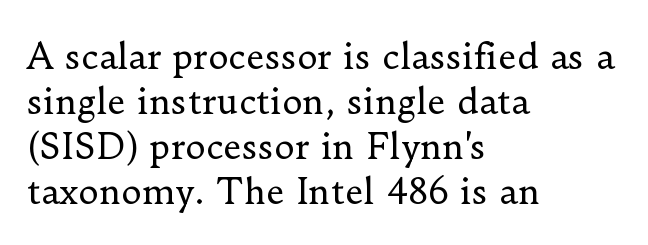
Is this a sans? No — the strokes have serifs. The face used here is proportionally spaced, like ordinary book or web type. Between one letter and the next there's only the usual sliver of space. Unlike italic type, these characters show no tilt at all.
